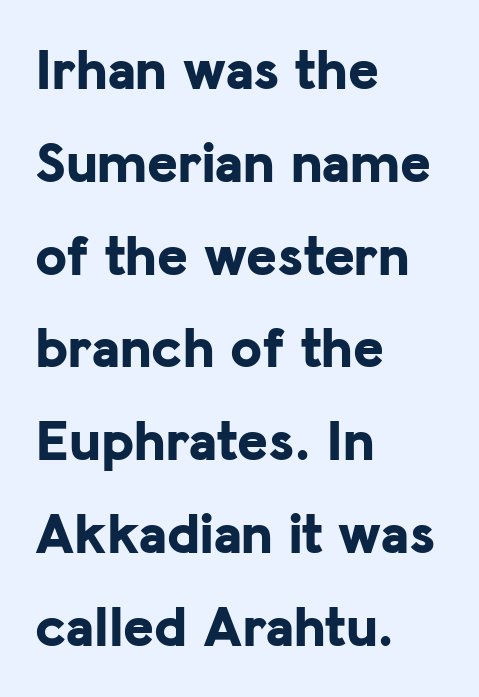
The image shows 58 px bold sans-serif type, upright; set left-aligned, normal line spacing (1.6x), normal letter spacing, not underlined; low stroke contrast and a medium x-height.
